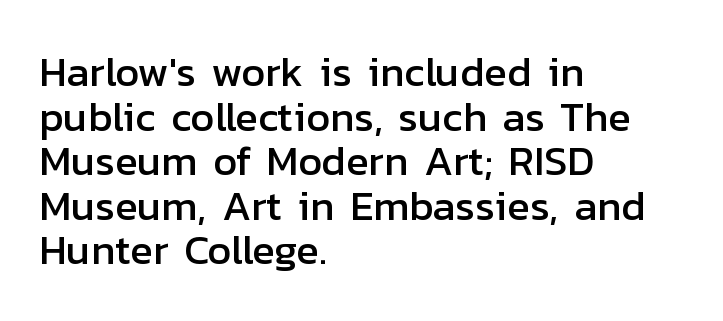
{"serif": "no", "italic": "no", "width": "normal", "stroke_contrast": "low", "x_height": "medium", "monospaced": "no", "underline": "no", "align": "left", "line_spacing": "tight", "line_spacing_ratio": 1.06, "letter_spacing": "normal", "letter_spacing_em": 0.0, "glyph_px": 42}
